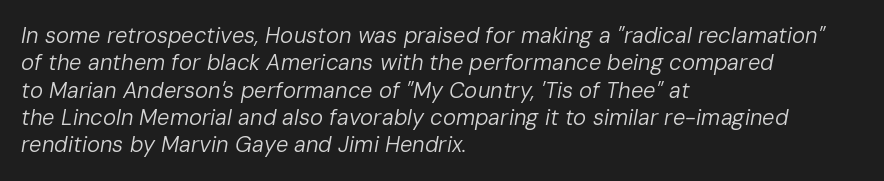
{"italic": "yes", "lean": "right", "slant_degrees": 10, "bold": "no", "underline": "no", "align": "left", "line_spacing_ratio": 1.24, "letter_spacing": "normal", "letter_spacing_em": 0.0, "glyph_px": 22}
